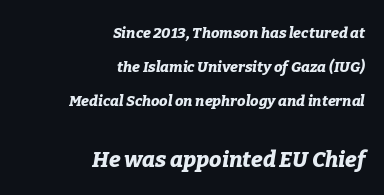
{"italic": "yes", "lean": "right", "slant_degrees": 9, "bold": "yes", "underline": "no", "align": "right", "line_spacing": "loose", "line_spacing_ratio": 2.27, "letter_spacing": "normal", "letter_spacing_em": 0.0, "larger_block": "second", "size_ratio": 1.47, "glyph_px": 22}
